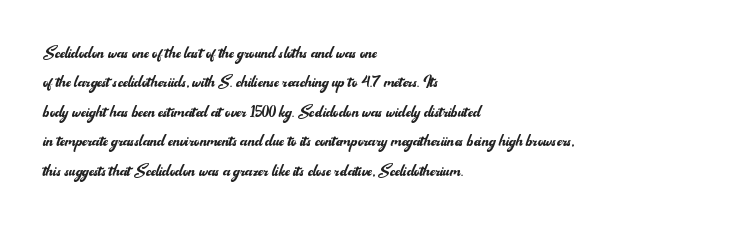
The image shows 21 px text type; set left-aligned, normal line spacing (1.4x), normal letter spacing, not underlined.
